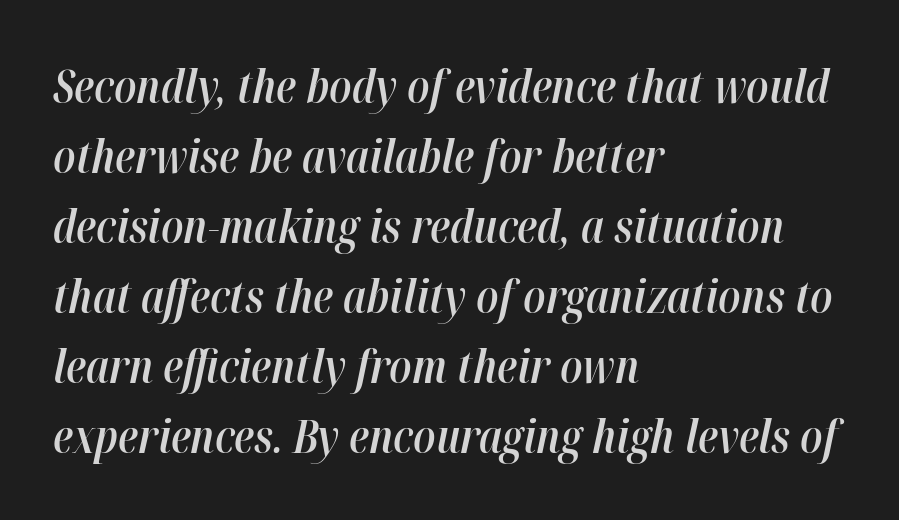
Baseline-to-baseline distance is the conventional proportion of letter height. Beneath every word, the page is bare. The rendering anchors every line to the left-hand side. Posture: slanted. The typesetting leans somewhat heavy: a semibold. These lines are rendered in a variable-pitch font.
